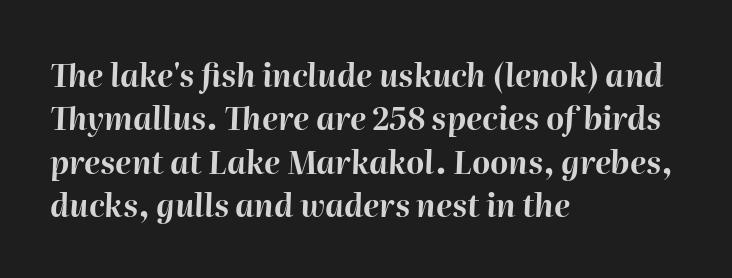
{"italic": "yes", "lean": "right", "slant_degrees": 2, "bold": "yes", "weight": "bold", "width": "normal", "stroke_contrast": "high", "x_height": "medium", "monospaced": "no", "underline": "no", "align": "left", "line_spacing": "normal", "line_spacing_ratio": 1.4, "letter_spacing": "normal", "letter_spacing_em": 0.0, "glyph_px": 31}
